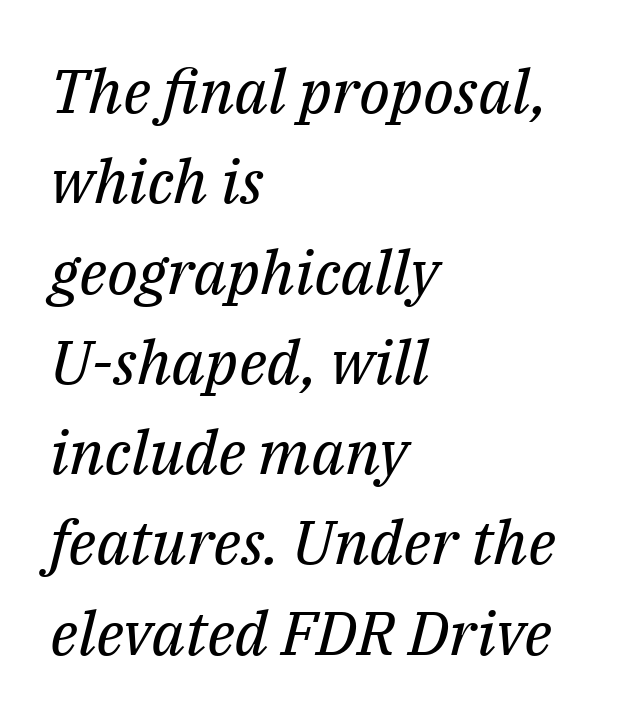
In CSS terms this would be text-align: left. The characters are drawn with everyday or finer stroke widths. Each letter's strokes conclude with small projecting serifs. The face used here is proportionally spaced, like ordinary book or web type.
